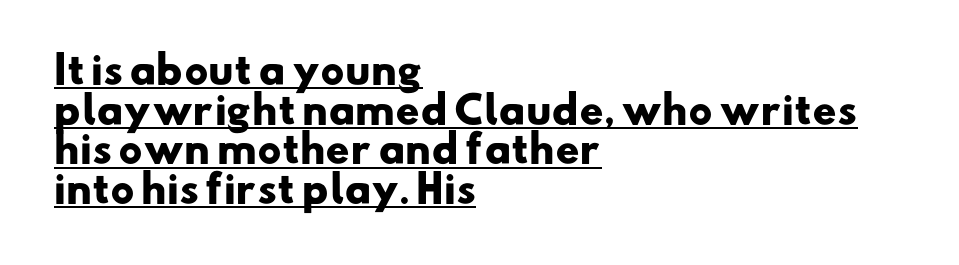
Q: Is the text bold? A: Yes.
Q: Is the typeface a serif or a sans-serif typeface? A: Sans-serif.
Q: Is the text underlined? A: Yes.
Q: How is the paragraph aligned? A: Left-aligned.
Q: Is the spacing between letters normal or unusually wide? A: Normal.
Q: Is the spacing between lines tight, normal or loose? A: Tight.
Q: Width (condensed, normal, or wide)? A: Wide.
Q: Stroke contrast? A: Low.
Q: x-height? A: Small.
Q: Monospaced? A: No.
